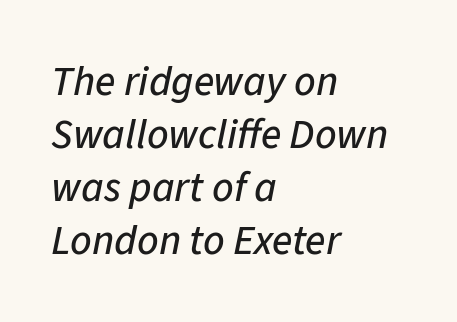
The image shows 42 px text type, italic (leaning right); set left-aligned, normal line spacing (1.26x), normal letter spacing, not underlined; low stroke contrast and a medium x-height.
